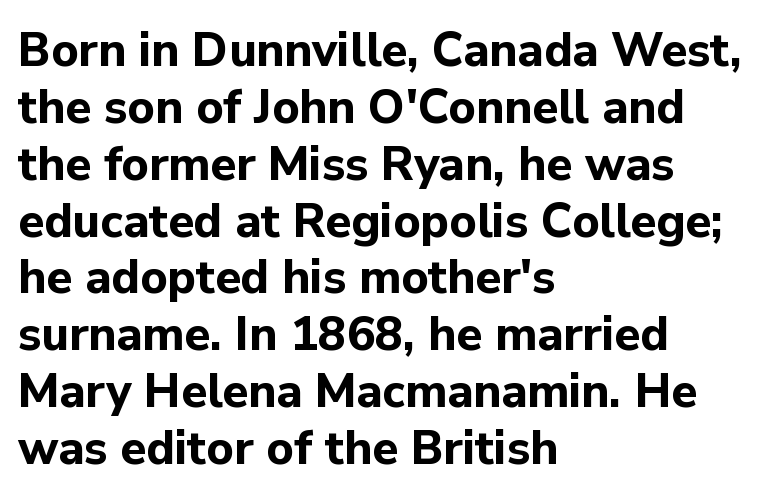
Does the lettering tilt? It doesn't — this is upright. The passage shown has conventional tracking throughout. Look at the stroke-to-counter ratio: heavy, a bold. A typesetter would call this proportional, since set widths differ per character. Type without underlining.
